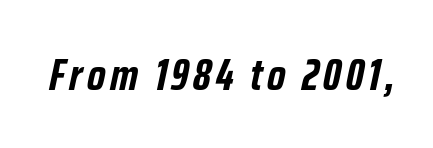
{"italic": "yes", "lean": "right", "slant_degrees": 12, "bold": "yes", "weight": "semibold", "width": "condensed", "stroke_contrast": "low", "x_height": "medium", "monospaced": "no", "underline": "no", "glyph_px": 45}
